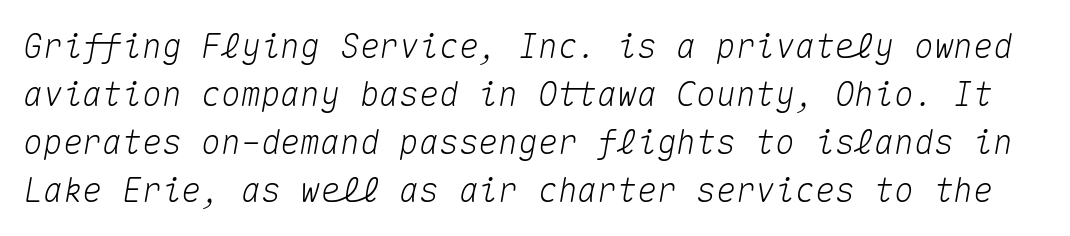
{"italic": "yes", "lean": "right", "slant_degrees": 10, "width": "normal", "stroke_contrast": "medium", "x_height": "medium", "monospaced": "yes", "underline": "no", "line_spacing": "normal", "line_spacing_ratio": 1.45, "letter_spacing": "normal", "letter_spacing_em": 0.0, "glyph_px": 33}
